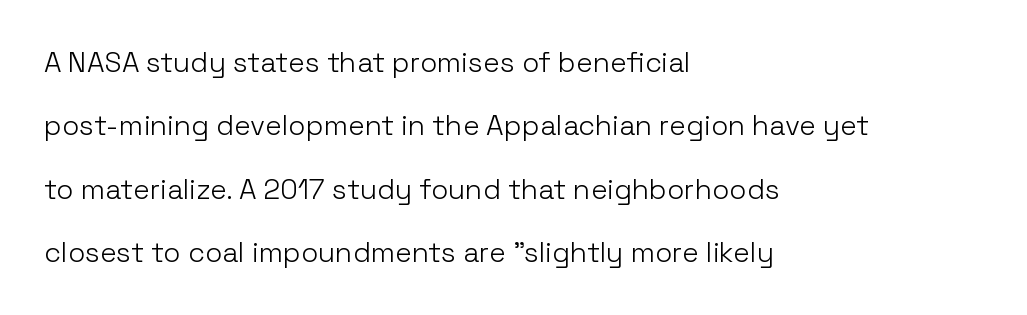
Vertical stems look standard width or narrower in stroke. Descenders are the only things crossing below the line. In CSS terms this would be text-align: left. The passage shown is typed in a proportional face where columns would drift. The specimen reads as upright at a glance.
